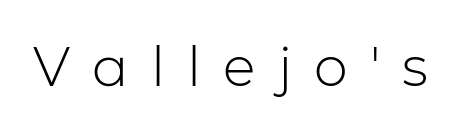
Is the stroke heavy? The answer is a plain regular-or-lighter. The characters display no serif detailing; their extremities are plain. Unmarked baselines from the first word to the last. Students, note that the glyphs here are deliberately spaced far apart. Is there any slant? The stems are plumb.
